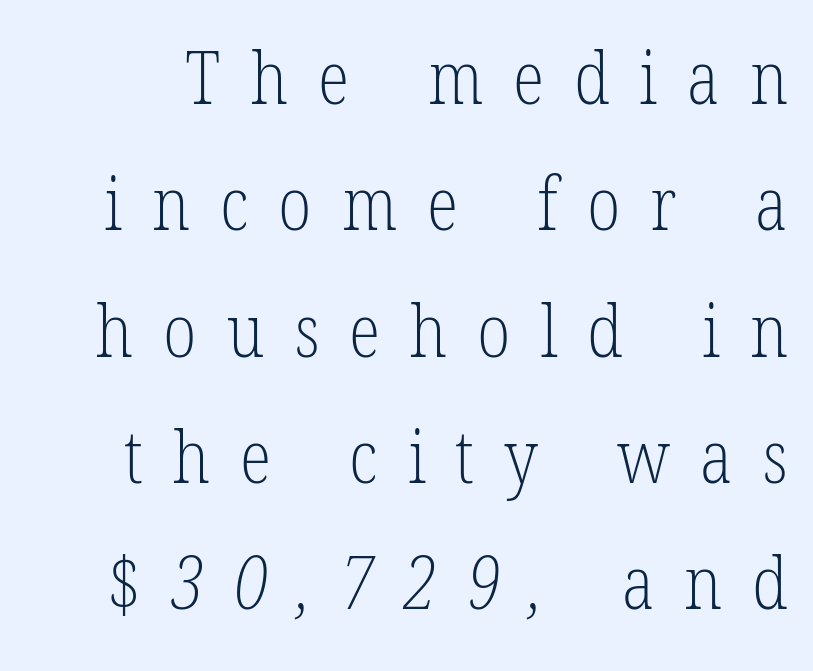
These lines are rendered in a variable-pitch font. Honestly, the letter spacing is so wide it's the main thing you notice. The space directly below the letters is spotless. Examine the stroke ends and you'll spot serifs.
